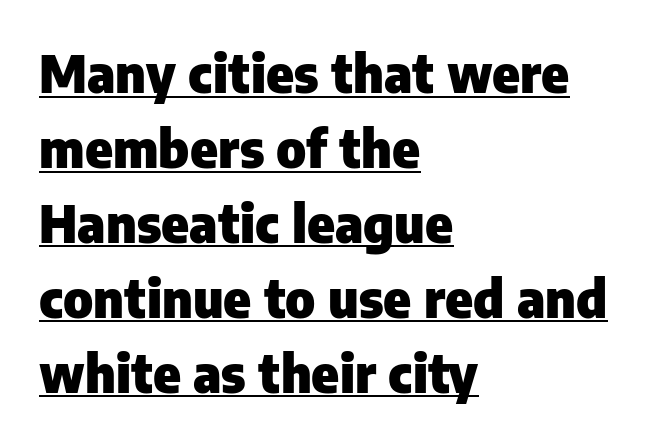
The image shows 52 px heavy sans-serif type, upright; set left-aligned, normal line spacing (1.44x), normal letter spacing, underlined; low stroke contrast and a medium x-height.
